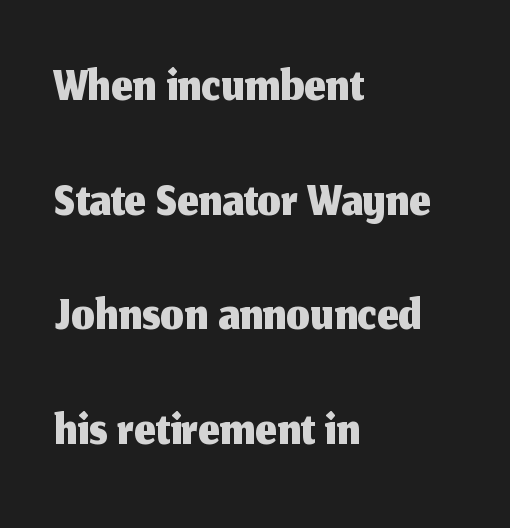
{"serif": "no", "italic": "no", "width": "normal", "stroke_contrast": "medium", "x_height": "medium", "monospaced": "no", "underline": "no", "align": "left", "line_spacing": "normal", "line_spacing_ratio": 1.53, "letter_spacing": "normal", "letter_spacing_em": 0.0, "glyph_px": 75}
